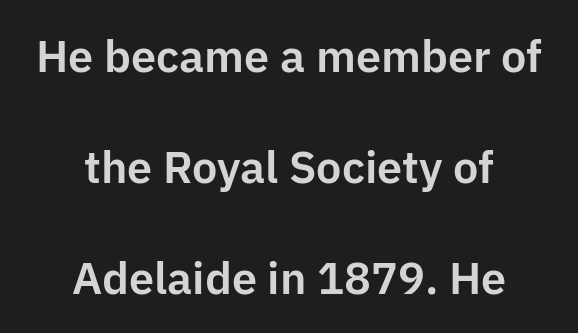
The image shows 45 px sans-serif type, upright; set centered, loose line spacing (2.47x), normal letter spacing, not underlined; low stroke contrast and a medium x-height.
